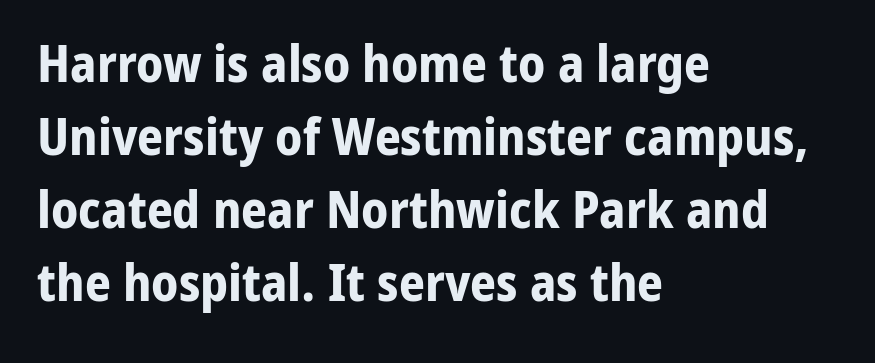
{"serif": "no", "italic": "no", "bold": "yes", "weight": "bold", "width": "normal", "stroke_contrast": "low", "x_height": "medium", "monospaced": "no", "underline": "no", "align": "left", "line_spacing": "normal", "line_spacing_ratio": 1.43, "letter_spacing": "normal", "letter_spacing_em": 0.0, "glyph_px": 51}
